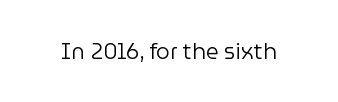
The space directly below the letters is spotless. Quick note: not italic, upright. The line texture is even and compact thanks to regular tracking. These glyphs show unthickened strokes, regular width or finer.
